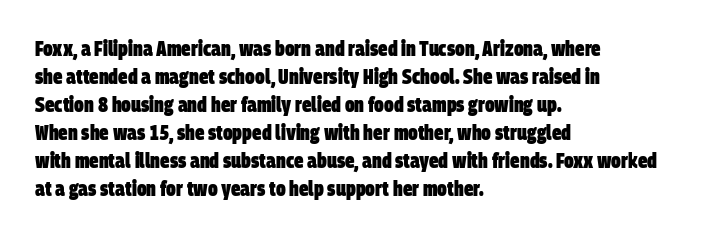
Q: Is the text bold? A: Yes.
Q: Is the text underlined? A: No.
Q: How is the paragraph aligned? A: Left-aligned.
Q: Is the spacing between letters normal or unusually wide? A: Normal.
Q: Is the spacing between lines tight, normal or loose? A: Normal.
